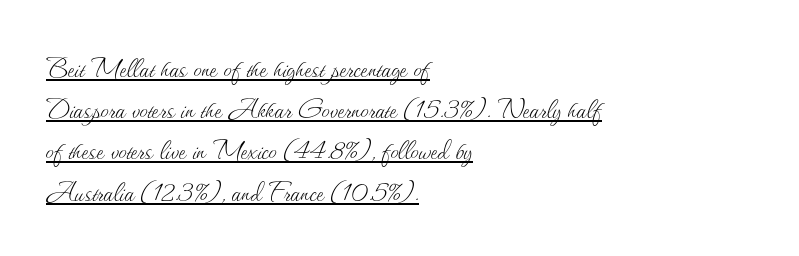
The image shows 33 px thin type; set left-aligned, normal line spacing (1.25x), normal letter spacing, underlined; medium stroke contrast and a small x-height.
